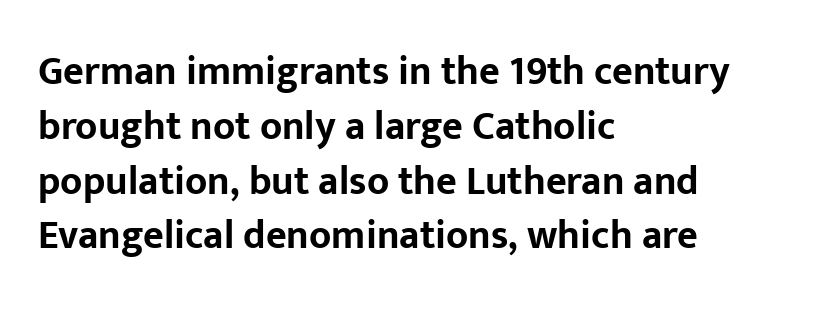
{"serif": "no", "italic": "no", "bold": "yes", "weight": "bold", "width": "normal", "stroke_contrast": "low", "x_height": "medium", "monospaced": "no", "underline": "no", "align": "left", "line_spacing": "normal", "line_spacing_ratio": 1.37, "letter_spacing": "normal", "letter_spacing_em": 0.0, "glyph_px": 40}
